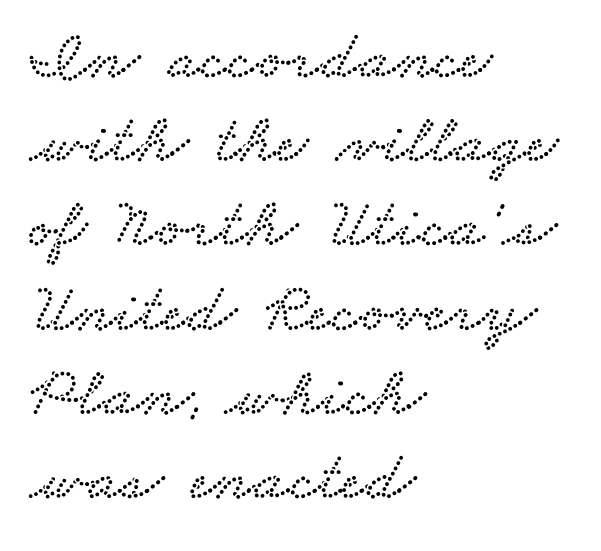
{"serif": "yes", "width": "wide", "stroke_contrast": "low", "x_height": "small", "monospaced": "no", "underline": "no", "align": "left", "line_spacing_ratio": 1.22, "letter_spacing": "normal", "letter_spacing_em": 0.0, "glyph_px": 69}
